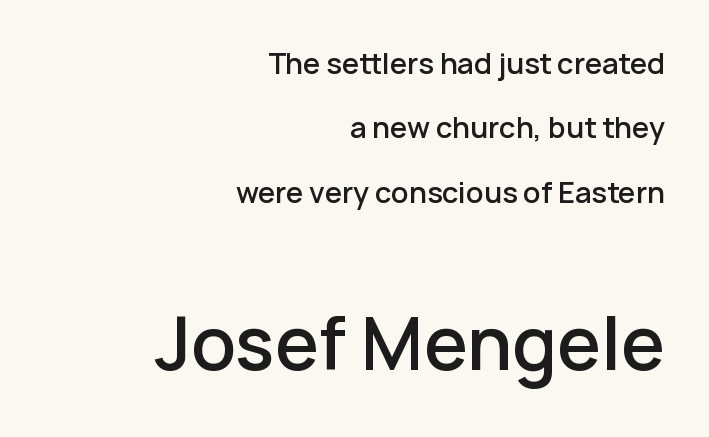
The image shows 71 px semibold sans-serif type, upright; set right-aligned, loose line spacing (2.3x), normal letter spacing, not underlined; the second (bottom) block is 2.54x larger; low stroke contrast and a medium x-height.
